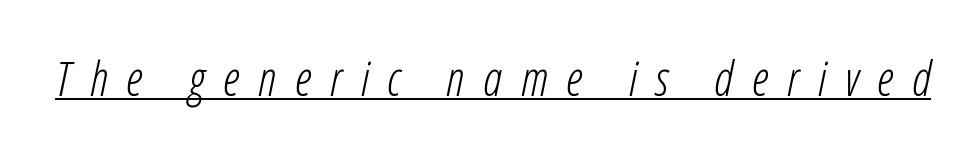
Varying glyph widths throughout — classic text-font behaviour. Decoration check: the copy is underlined. Quick note: italic. Unbolded letterforms with no extra heft. Look at the tracking — it's clearly loosened, letters drifting apart.
